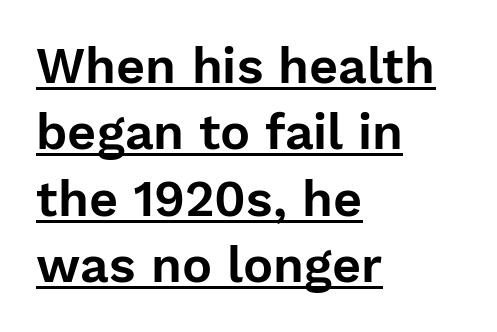
The image shows 50 px sans-serif type, upright; set left-aligned, normal line spacing (1.33x), normal letter spacing, underlined; low stroke contrast and a medium x-height.
